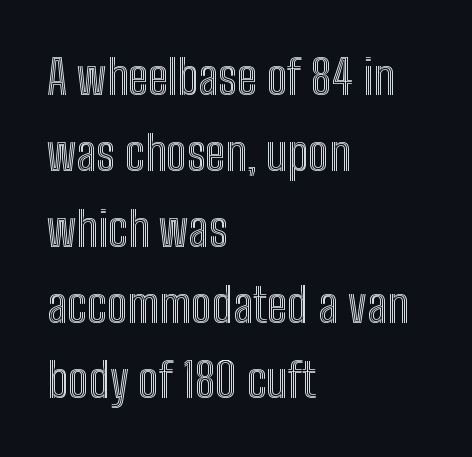
Typeset ragged right — the left edge is the straight one. The type sits square on the baseline with zero lean. Looks like regular typesetting: each glyph gets only the width it needs. No word sits above an underline.
